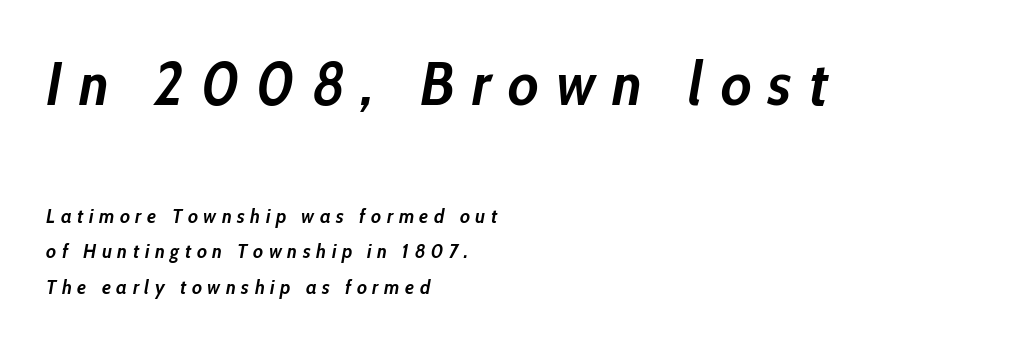
Q: Is the text bold? A: Yes.
Q: Is the text italic (slanted)? A: Yes, it leans right by about 10 degrees.
Q: Is the text underlined? A: No.
Q: How is the paragraph aligned? A: Left-aligned.
Q: Is the spacing between letters normal or unusually wide? A: Unusually wide.
Q: Which block of text is set in a larger size, the first (top) or the second (bottom)? A: The first (top) one.
Q: Width (condensed, normal, or wide)? A: Condensed.
Q: Stroke contrast? A: Low.
Q: x-height? A: Medium.
Q: Monospaced? A: No.
